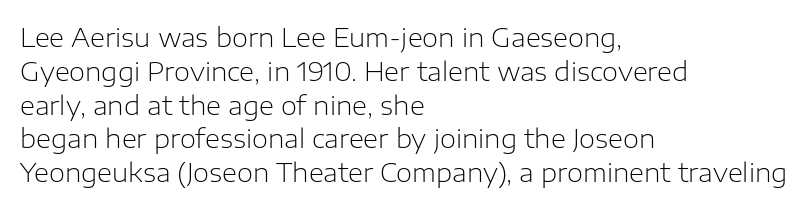
The image shows 26 px text type, upright; set left-aligned, normal line spacing (1.3x), normal letter spacing, not underlined.
